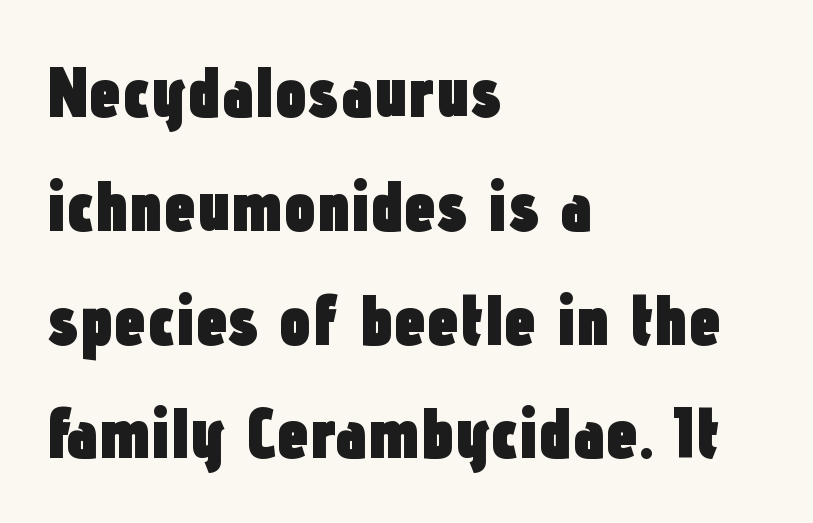
The image shows 72 px heavy, condensed sans-serif type, upright; set left-aligned, normal line spacing (1.58x), normal letter spacing, not underlined; low stroke contrast and a medium x-height.
